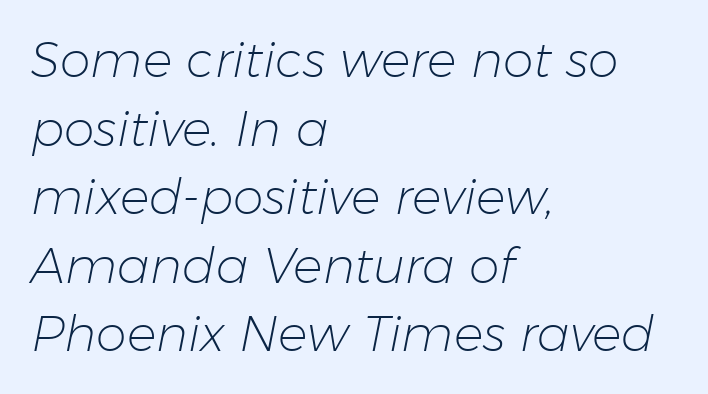
Q: Is the text bold? A: No.
Q: Is the text italic (slanted)? A: Yes, it leans right by about 11 degrees.
Q: Is the text underlined? A: No.
Q: How is the paragraph aligned? A: Left-aligned.
Q: Is the spacing between letters normal or unusually wide? A: Normal.
Q: Is the spacing between lines tight, normal or loose? A: Normal.
Q: Width (condensed, normal, or wide)? A: Normal.
Q: Stroke contrast? A: Low.
Q: x-height? A: Medium.
Q: Monospaced? A: No.
